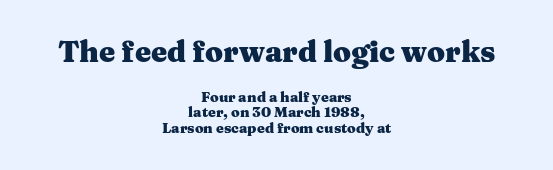
Q: Is the text bold? A: Yes.
Q: Is the text italic (slanted)? A: No, it is upright.
Q: Is the typeface a serif or a sans-serif typeface? A: Serif.
Q: Is the text underlined? A: No.
Q: How is the paragraph aligned? A: Centered.
Q: Is the spacing between letters normal or unusually wide? A: Normal.
Q: Is the spacing between lines tight, normal or loose? A: Tight.
Q: Which block of text is set in a larger size, the first (top) or the second (bottom)? A: The first (top) one.
Q: Width (condensed, normal, or wide)? A: Wide.
Q: Stroke contrast? A: Medium.
Q: x-height? A: Medium.
Q: Monospaced? A: No.
